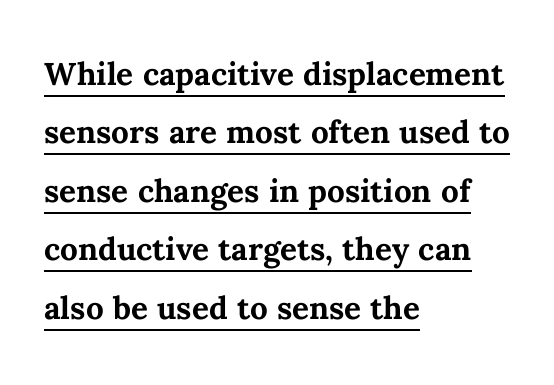
Q: Is the text bold? A: Yes.
Q: Is the text italic (slanted)? A: No, it is upright.
Q: Is the text underlined? A: Yes.
Q: How is the paragraph aligned? A: Left-aligned.
Q: Is the spacing between letters normal or unusually wide? A: Normal.
Q: Is the spacing between lines tight, normal or loose? A: Normal.
Q: Width (condensed, normal, or wide)? A: Normal.
Q: Stroke contrast? A: Medium.
Q: x-height? A: Medium.
Q: Monospaced? A: No.
